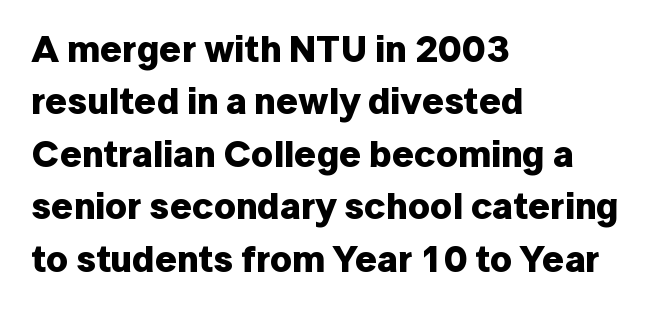
This is roman type, the default non-slanted kind. The foot of each line stays bare and open. Character widths vary here, with narrow letters taking less room than wide ones. Successive baselines arrive at the customary interval. These lines keep a tight, regular rhythm from letter to letter.
